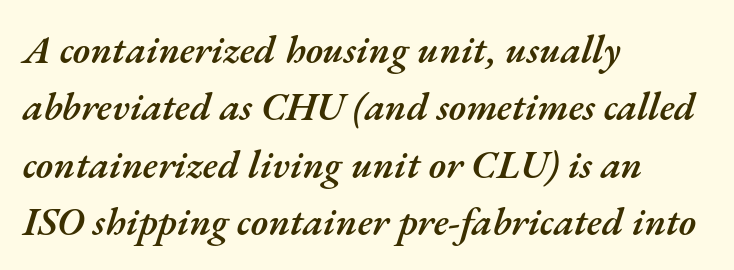
{"italic": "yes", "lean": "right", "slant_degrees": 17, "bold": "semi", "weight": "semibold", "width": "normal", "stroke_contrast": "medium", "x_height": "small", "monospaced": "no", "underline": "no", "align": "left", "line_spacing": "normal", "line_spacing_ratio": 1.47, "letter_spacing": "normal", "letter_spacing_em": 0.0, "glyph_px": 39}
